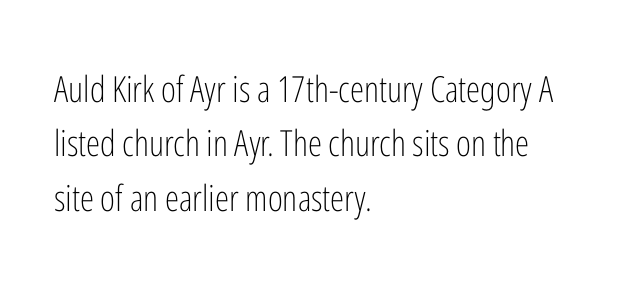
This sample is left-justified, so line endings fall wherever the words run out. Each letter keeps its own natural width here, so spacing adapts to shape. Successive baselines arrive at the customary interval. Counters stay open thanks to moderate or lighter strokes.
